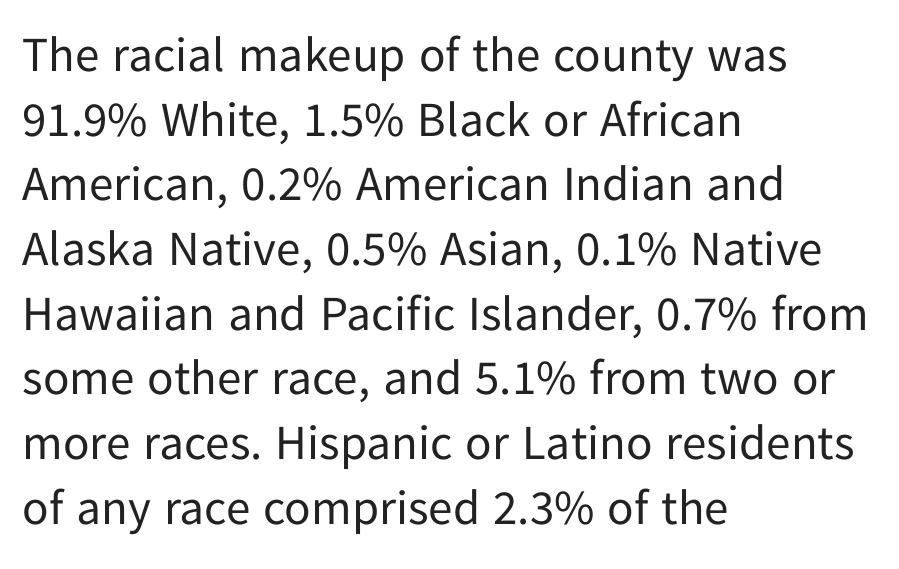
The image shows 49 px regular-weight sans-serif type, upright; set left-aligned, normal line spacing (1.32x), normal letter spacing, not underlined; low stroke contrast and a medium x-height.
